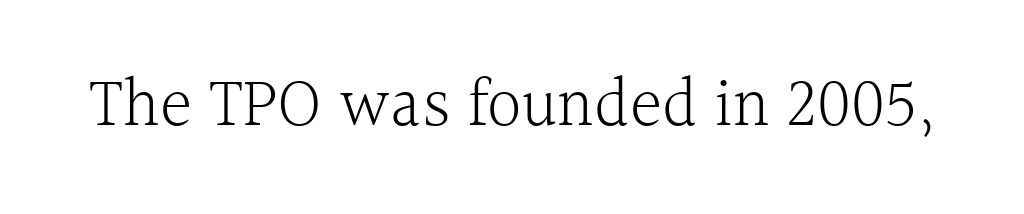
The image shows 69 px light serif type, upright; set normal letter spacing, not underlined; a medium x-height.
